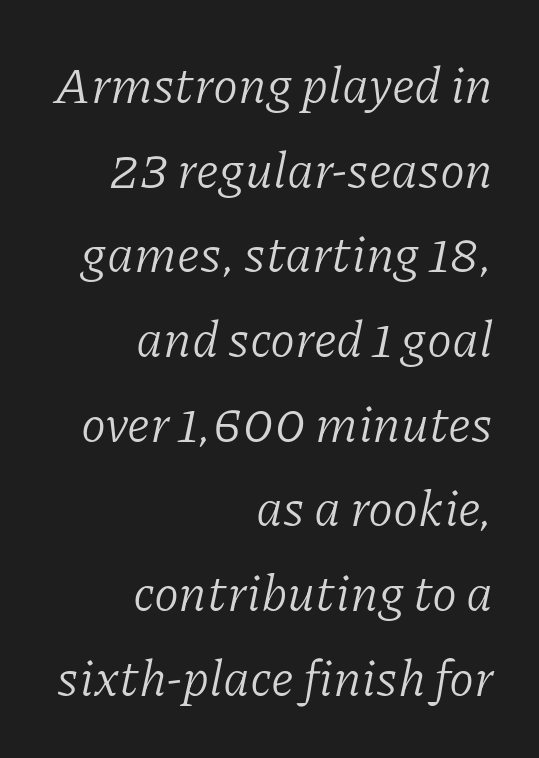
The image shows 51 px light serif type, italic (leaning right); set right-aligned, normal line spacing (1.66x), normal letter spacing, not underlined; low stroke contrast and a medium x-height.
